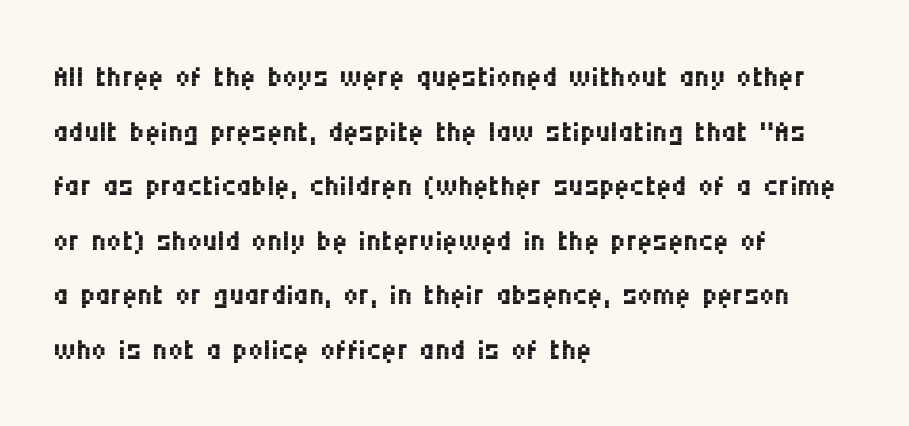
Upright lettering throughout. A typesetter would call this proportional, since set widths differ per character. Weight: in the light-to-regular range. Compared with typical body copy, the letter spacing here is the same. Caption: multi-line text, flush left, ragged right. Each new line begins a customary step beneath the previous one.
